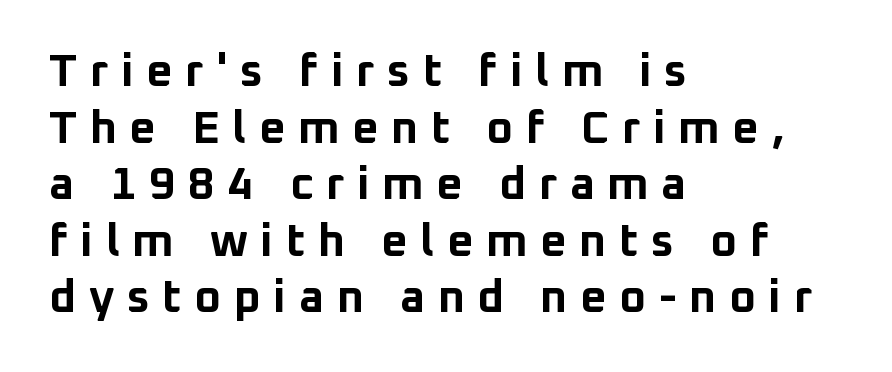
Q: Is the text bold? A: Yes.
Q: Is the text italic (slanted)? A: No, it is upright.
Q: Is the typeface a serif or a sans-serif typeface? A: Sans-serif.
Q: Is the text underlined? A: No.
Q: How is the paragraph aligned? A: Left-aligned.
Q: Is the spacing between letters normal or unusually wide? A: Unusually wide.
Q: Width (condensed, normal, or wide)? A: Normal.
Q: Stroke contrast? A: Low.
Q: x-height? A: Medium.
Q: Monospaced? A: No.
